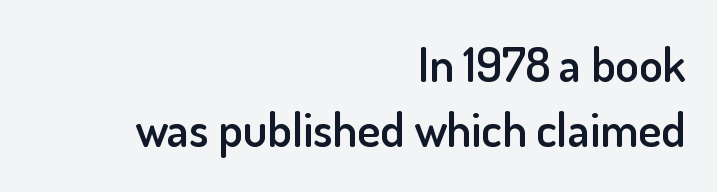
The image shows 48 px semibold sans-serif type, upright; set right-aligned, normal line spacing (1.36x), normal letter spacing, not underlined; low stroke contrast and a small x-height.
